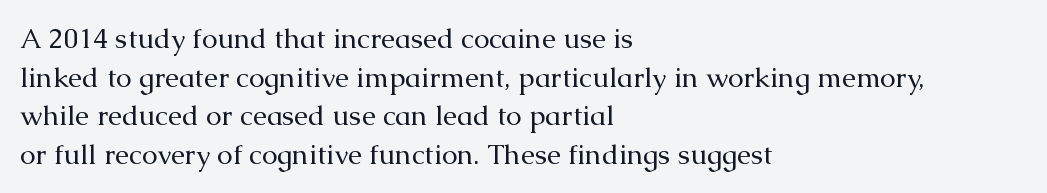
Each letter keeps its own natural width here, so spacing adapts to shape. The weight tops out at a normal text grade. A typesetter would label this face a serif. The line-height multiplier appears to be the usual default. This sample uses an upright cut, with every glyph sitting square on the baseline.
